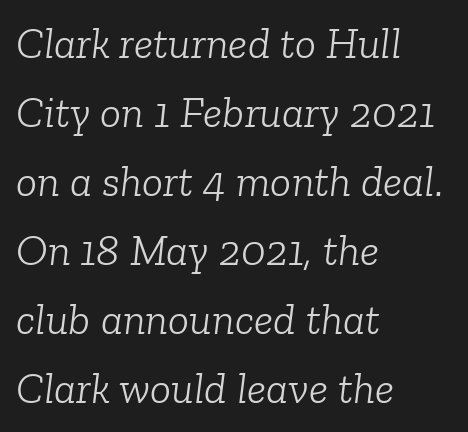
Short note: letters normally spaced. Type style note: has serifs. The font's italic variant was chosen for this text. Think of a printed novel: that variable character pitch is what you see here.
